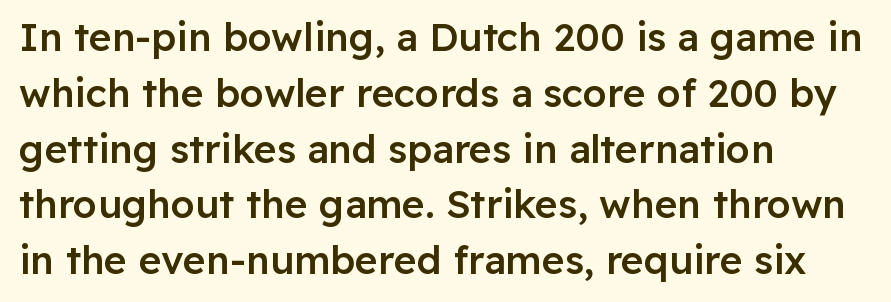
The face used here is rendered with its standard letterfit. This sample has the flowing, uneven cadence of proportional lettering. The letters are semibold — heavier than regular but short of a full bold. Honestly, the row spacing looks completely unremarkable.
